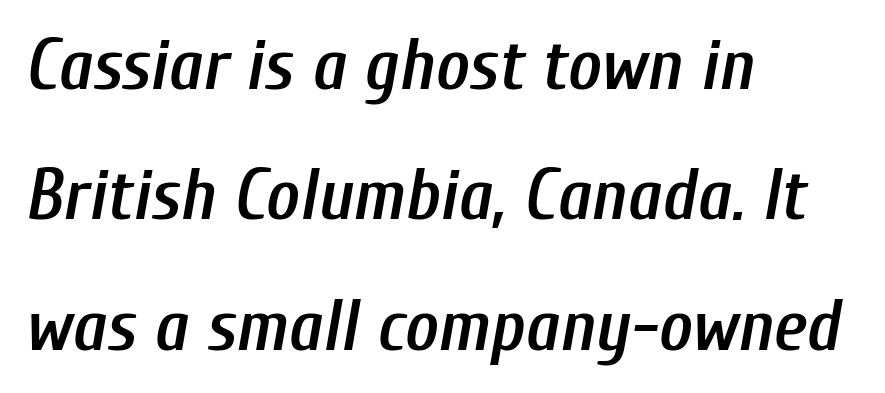
{"italic": "yes", "lean": "right", "slant_degrees": 10, "bold": "semi", "weight": "semibold", "width": "condensed", "stroke_contrast": "low", "x_height": "medium", "monospaced": "no", "underline": "no", "align": "left", "line_spacing_ratio": 1.81, "letter_spacing": "normal", "letter_spacing_em": 0.0, "glyph_px": 72}
